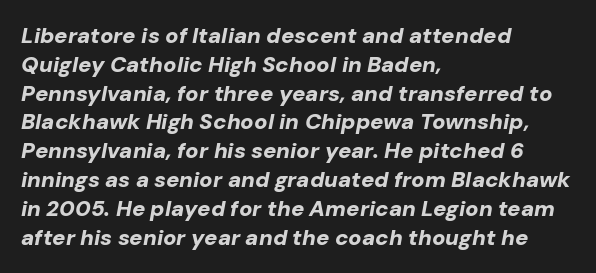
{"italic": "yes", "lean": "right", "slant_degrees": 10, "bold": "yes", "underline": "no", "align": "left", "line_spacing": "normal", "line_spacing_ratio": 1.31, "letter_spacing": "normal", "letter_spacing_em": 0.0, "glyph_px": 22}
